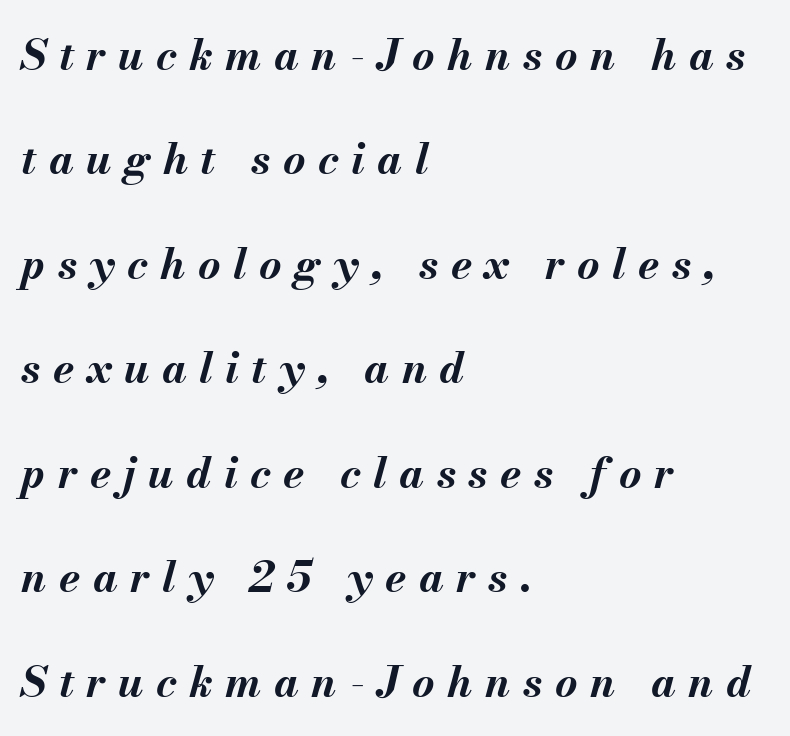
The image shows 43 px bold type, italic (leaning right); set left-aligned, loose line spacing (2.43x), unusually wide letter spacing (+0.29 em), not underlined; medium stroke contrast and a small x-height.
